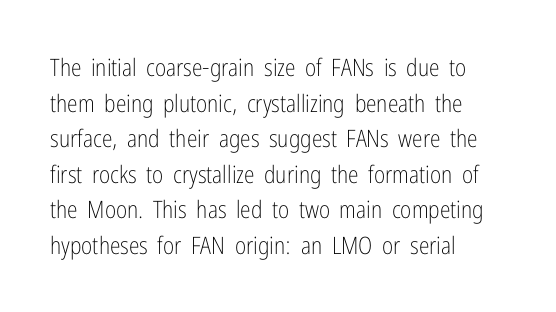
Q: Is the text bold? A: No.
Q: Is the text italic (slanted)? A: No, it is upright.
Q: Is the text underlined? A: No.
Q: How is the paragraph aligned? A: Left-aligned.
Q: Is the spacing between letters normal or unusually wide? A: Normal.
Q: Is the spacing between lines tight, normal or loose? A: Normal.
